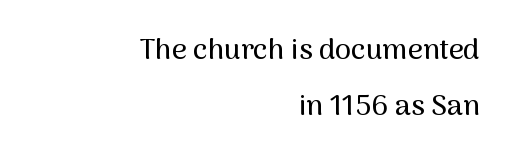
Q: Is the text italic (slanted)? A: No, it is upright.
Q: Is the typeface a serif or a sans-serif typeface? A: Sans-serif.
Q: Is the text underlined? A: No.
Q: How is the paragraph aligned? A: Right-aligned.
Q: Is the spacing between letters normal or unusually wide? A: Normal.
Q: Is the spacing between lines tight, normal or loose? A: Loose.
Q: Width (condensed, normal, or wide)? A: Normal.
Q: Stroke contrast? A: Medium.
Q: x-height? A: Medium.
Q: Monospaced? A: No.
